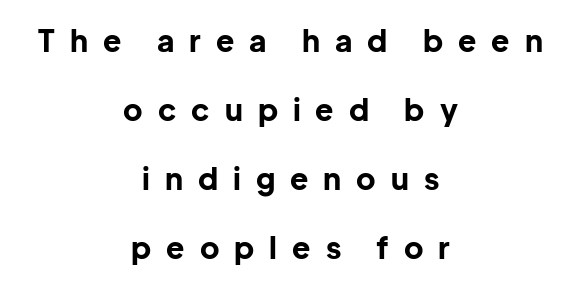
{"serif": "no", "italic": "no", "bold": "yes", "weight": "bold", "width": "normal", "stroke_contrast": "low", "x_height": "medium", "monospaced": "no", "underline": "no", "align": "center", "line_spacing": "loose", "line_spacing_ratio": 2.3, "letter_spacing": "wide", "letter_spacing_em": 0.5, "glyph_px": 30}
